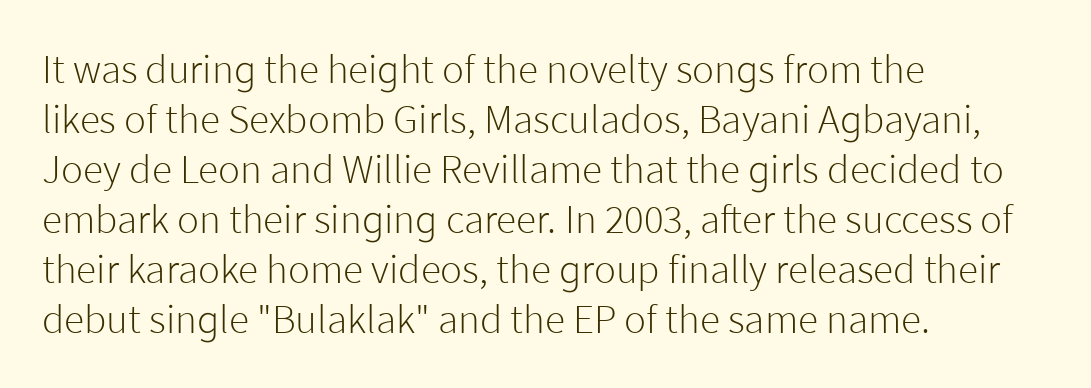
Q: Is the text bold? A: No.
Q: Is the text italic (slanted)? A: No, it is upright.
Q: Is the typeface a serif or a sans-serif typeface? A: Sans-serif.
Q: Is the text underlined? A: No.
Q: How is the paragraph aligned? A: Left-aligned.
Q: Is the spacing between letters normal or unusually wide? A: Normal.
Q: Width (condensed, normal, or wide)? A: Normal.
Q: Stroke contrast? A: Low.
Q: x-height? A: Medium.
Q: Monospaced? A: No.
